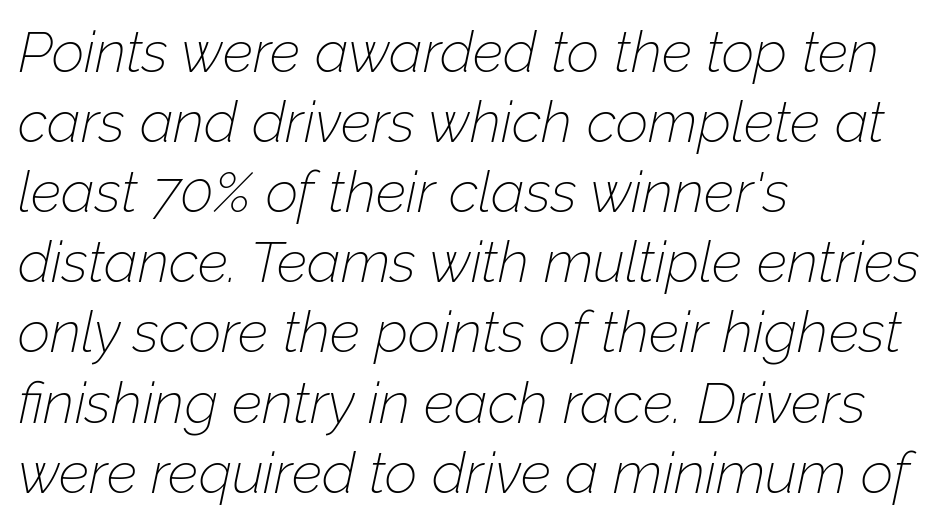
The image shows 57 px thin type, italic (leaning right); set left-aligned, line spacing 1.23x, normal letter spacing, not underlined; low stroke contrast and a medium x-height.
